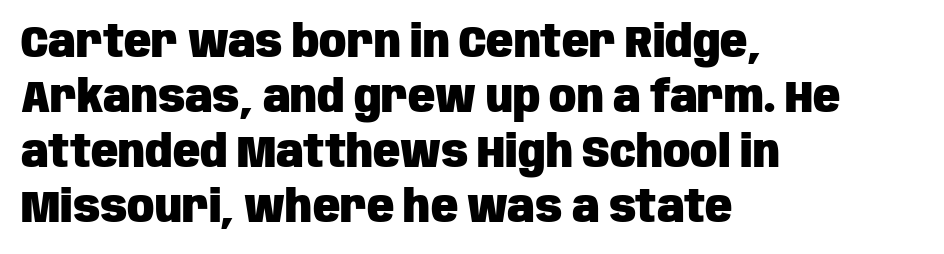
Q: Is the text bold? A: Yes.
Q: Is the text italic (slanted)? A: No, it is upright.
Q: Is the typeface a serif or a sans-serif typeface? A: Sans-serif.
Q: Is the text underlined? A: No.
Q: How is the paragraph aligned? A: Left-aligned.
Q: Is the spacing between letters normal or unusually wide? A: Normal.
Q: Width (condensed, normal, or wide)? A: Condensed.
Q: Stroke contrast? A: Low.
Q: x-height? A: Large.
Q: Monospaced? A: No.
